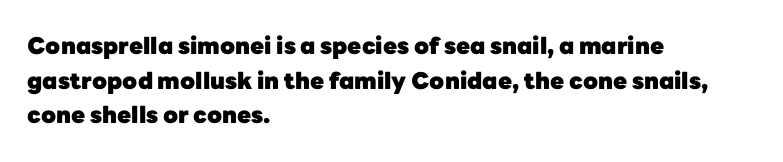
Every stem runs plumb, perpendicular to the baseline. The typesetting leans heavy: a genuine bold. Anything drawn beneath the words? Only blank space. The paragraph shown leans on its left margin. In terms of letterspacing, this is plain default setting. The space between consecutive lines is moderate.
